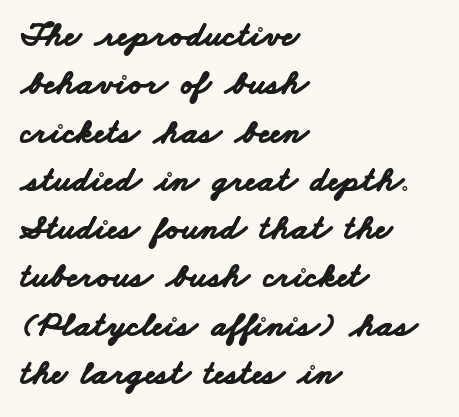
The image shows 35 px bold, wide sans-serif type; set left-aligned, normal line spacing (1.38x), normal letter spacing, not underlined; low stroke contrast and a small x-height.
